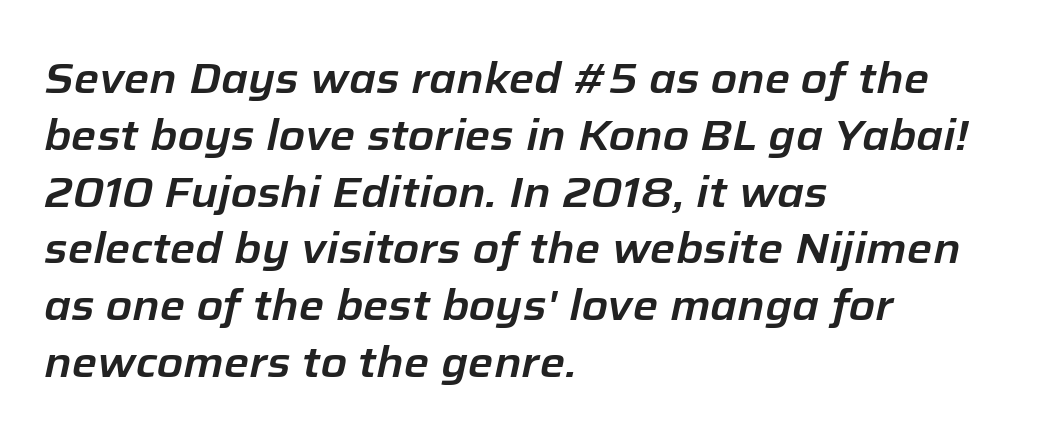
{"italic": "yes", "lean": "right", "slant_degrees": 12, "width": "normal", "stroke_contrast": "low", "x_height": "medium", "monospaced": "no", "underline": "no", "align": "left", "line_spacing": "normal", "line_spacing_ratio": 1.32, "letter_spacing": "normal", "letter_spacing_em": 0.0, "glyph_px": 43}
